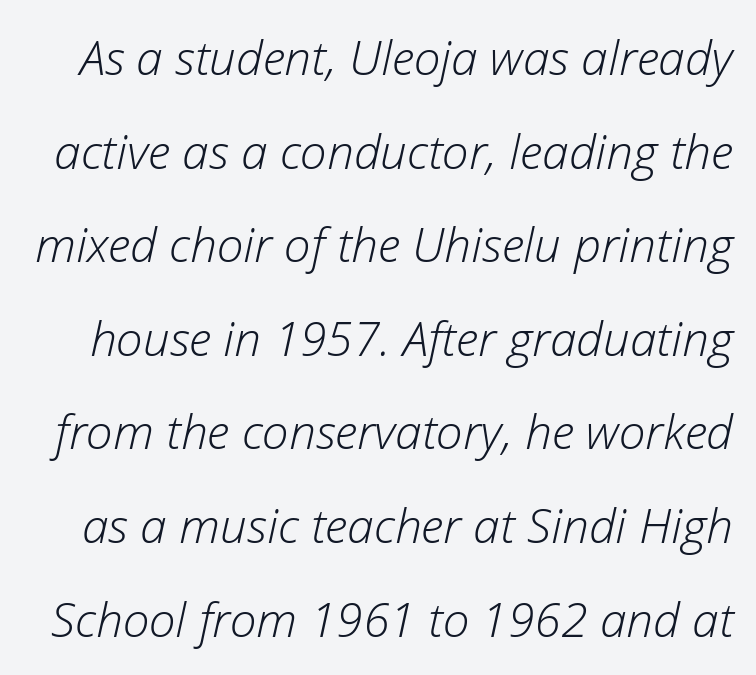
{"italic": "yes", "lean": "right", "slant_degrees": 12, "bold": "no", "weight": "light", "width": "normal", "stroke_contrast": "low", "x_height": "medium", "monospaced": "no", "underline": "no", "line_spacing": "loose", "line_spacing_ratio": 1.95, "letter_spacing": "normal", "letter_spacing_em": 0.0, "glyph_px": 48}
